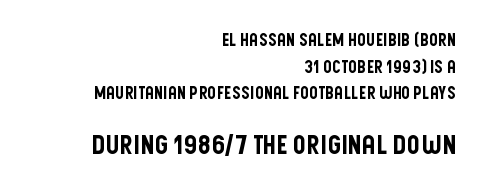
The image shows 26 px text type, upright; set right-aligned, normal line spacing (1.57x), normal letter spacing, not underlined; the second (bottom) block is 1.53x larger.
